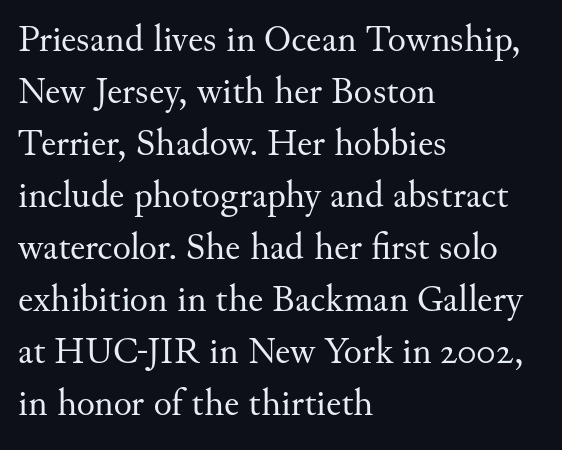
The rendering uses natural spacing where letterforms have individual widths. When letters stand straight like this, we call the style roman or upright. The block of text has a typical density, with ordinary space between rows. Nothing unusual about the tracking: characters are spaced as the font intends. Observe the serifs anchoring each vertical stroke in this sample. Clear beneath every line of the passage.
